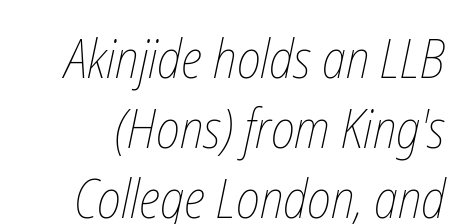
{"bold": "no", "weight": "thin", "width": "condensed", "stroke_contrast": "low", "x_height": "medium", "monospaced": "no", "underline": "no", "line_spacing": "normal", "line_spacing_ratio": 1.32, "letter_spacing": "normal", "letter_spacing_em": 0.0, "glyph_px": 53}
